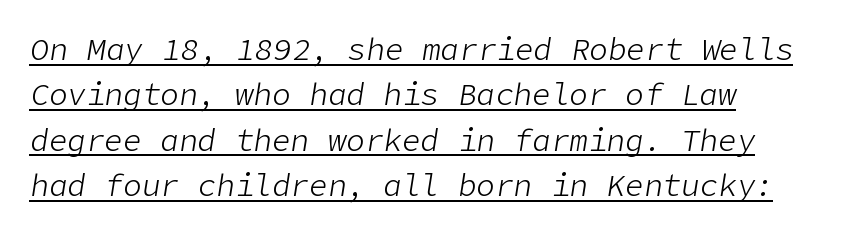
Typeset ragged right — the left edge is the straight one. Bold? No — there's no thickening of the strokes. The face used here appears with an underline applied. Quick note: interline space is typical. Style check: oblique.
